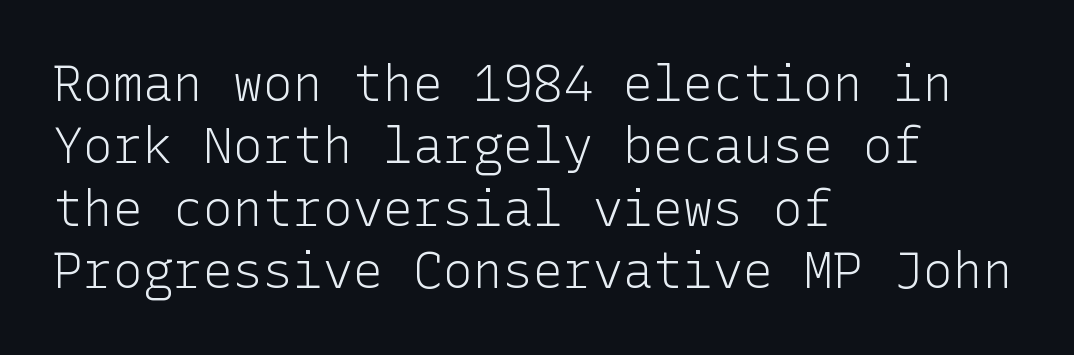
This rendering leaves character spacing at its baseline value. Is this a sans? Yes — the strokes have no serifs. Does the lettering tilt? It doesn't — this is upright. Unbolded letterforms with no extra heft. Lines of text with bare space underneath. The rendering uses a moderate line-height, typical for paragraphs.
